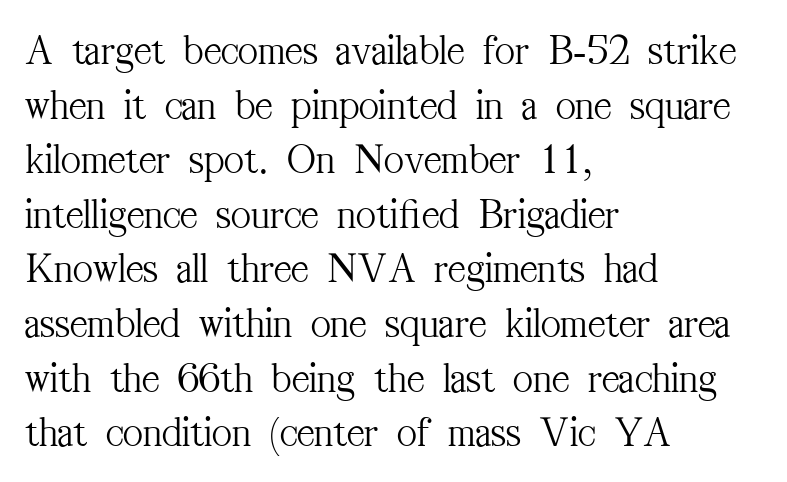
The image shows 43 px light, condensed serif type, upright; set left-aligned, normal line spacing (1.27x), normal letter spacing, not underlined; medium stroke contrast and a medium x-height.
